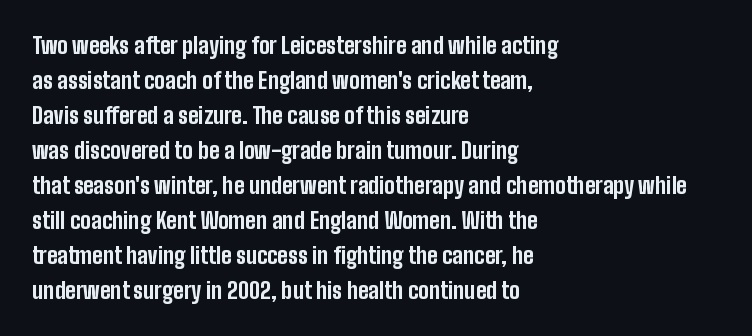
The image shows 22 px bold type, upright; set left-aligned, normal line spacing (1.59x), normal letter spacing, not underlined.
